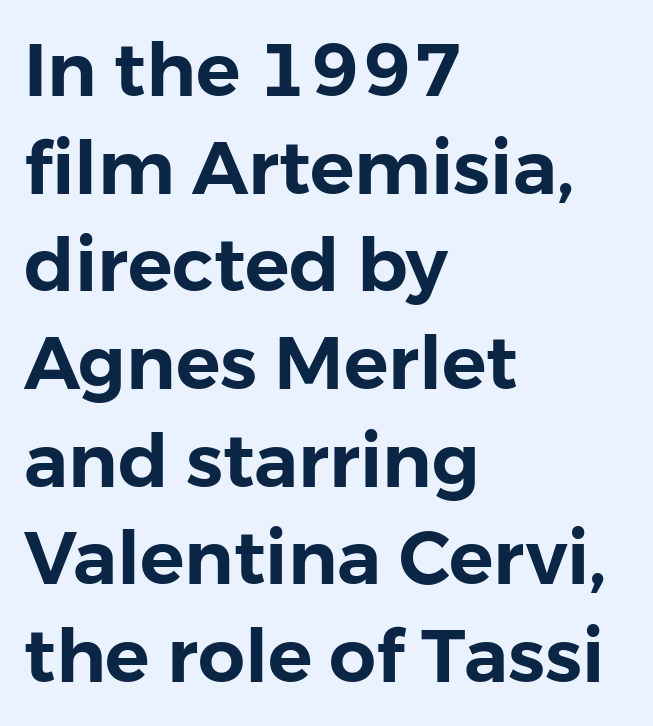
The image shows 74 px sans-serif type, upright; set left-aligned, normal line spacing (1.32x), normal letter spacing, not underlined; low stroke contrast and a medium x-height.
